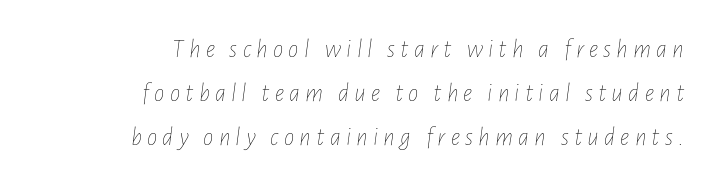
The image shows 26 px text type, italic (leaning right); set right-aligned, normal line spacing (1.7x), unusually wide letter spacing (+0.2 em), not underlined.
